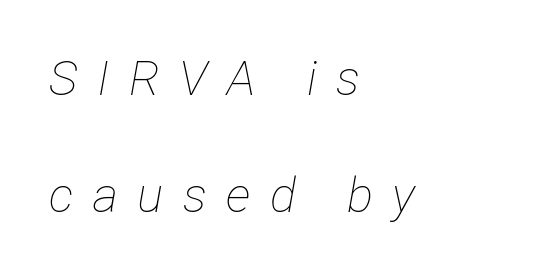
The image shows 49 px thin, condensed type, italic (leaning right); set left-aligned, loose line spacing (2.38x), unusually wide letter spacing (+0.4 em), not underlined; low stroke contrast and a medium x-height.
